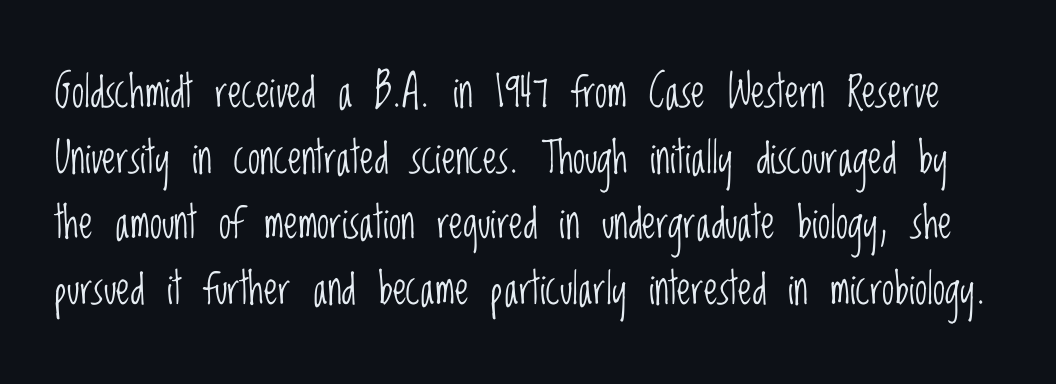
The image shows 44 px light, condensed sans-serif type, upright; set normal line spacing (1.49x), normal letter spacing, not underlined; low stroke contrast and a large x-height.
